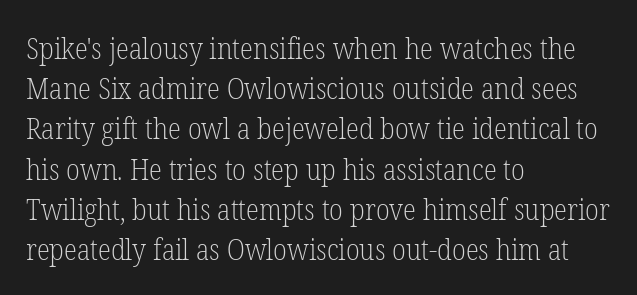
Q: Is the text bold? A: No.
Q: Is the text italic (slanted)? A: No, it is upright.
Q: Is the typeface a serif or a sans-serif typeface? A: Serif.
Q: Is the text underlined? A: No.
Q: How is the paragraph aligned? A: Left-aligned.
Q: Is the spacing between letters normal or unusually wide? A: Normal.
Q: Is the spacing between lines tight, normal or loose? A: Normal.
Q: Width (condensed, normal, or wide)? A: Condensed.
Q: Stroke contrast? A: Low.
Q: x-height? A: Medium.
Q: Monospaced? A: No.
